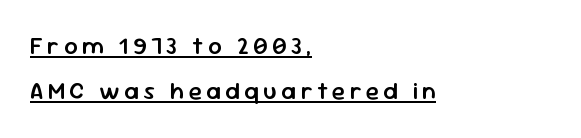
Q: Is the text bold? A: Semi-bold.
Q: Is the text italic (slanted)? A: No, it is upright.
Q: Is the text underlined? A: Yes.
Q: How is the paragraph aligned? A: Left-aligned.
